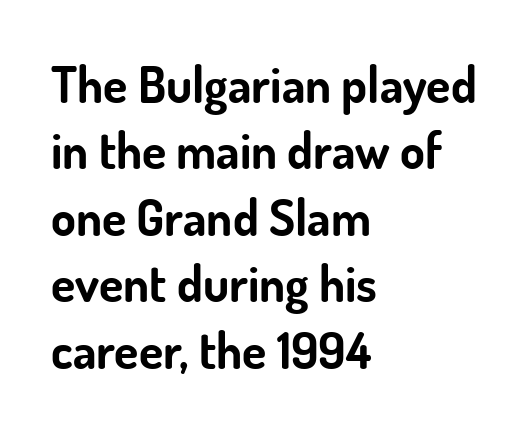
The image shows 50 px bold sans-serif type, upright; set left-aligned, normal line spacing (1.33x), normal letter spacing, not underlined; low stroke contrast and a small x-height.
